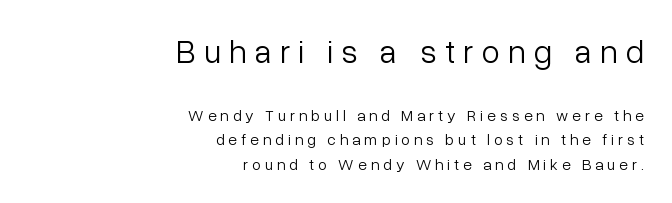
{"serif": "no", "italic": "no", "bold": "no", "weight": "light", "width": "normal", "stroke_contrast": "low", "x_height": "medium", "monospaced": "no", "underline": "no", "align": "right", "line_spacing": "normal", "line_spacing_ratio": 1.51, "letter_spacing": "wide", "letter_spacing_em": 0.25, "larger_block": "first", "size_ratio": 2.06, "glyph_px": 33}
